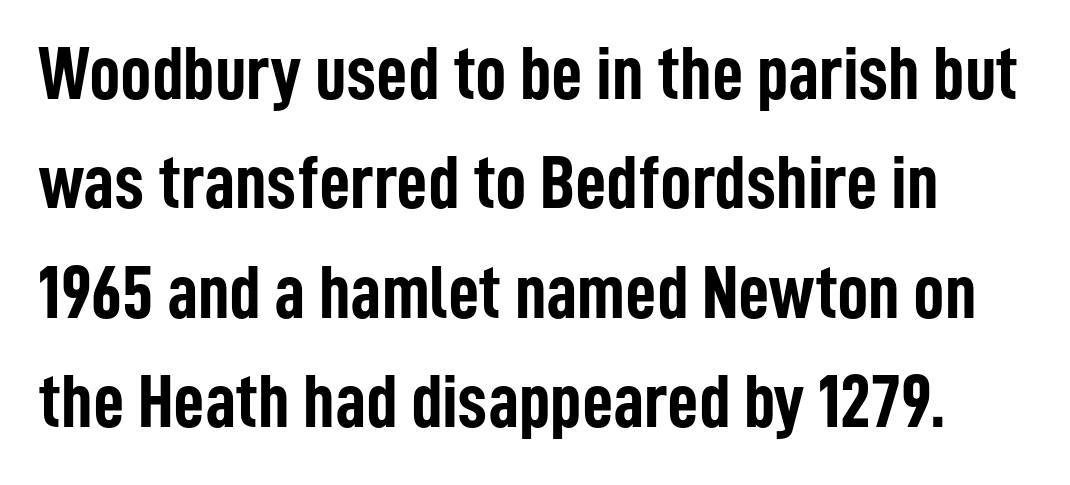
Q: Is the text bold? A: Yes.
Q: Is the text italic (slanted)? A: No, it is upright.
Q: Is the typeface a serif or a sans-serif typeface? A: Sans-serif.
Q: Is the text underlined? A: No.
Q: Is the spacing between letters normal or unusually wide? A: Normal.
Q: Is the spacing between lines tight, normal or loose? A: Normal.
Q: Width (condensed, normal, or wide)? A: Condensed.
Q: Stroke contrast? A: Low.
Q: x-height? A: Medium.
Q: Monospaced? A: No.
